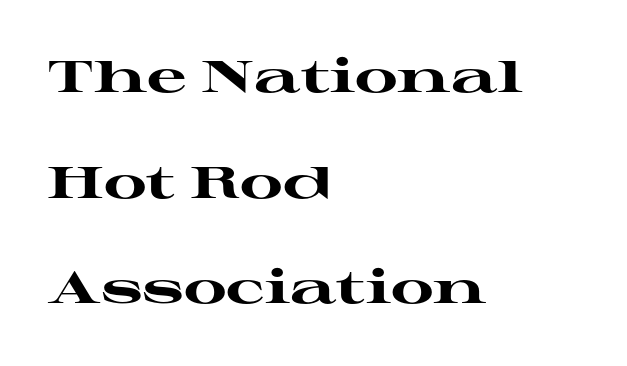
The ragged edge is on the right, which tells us the setting is flush left. Quick note: underline off. Posture: vertical. Tracking here is standard; glyphs follow each other at the usual distance. If you measured baseline to baseline, you'd find a long distance.
